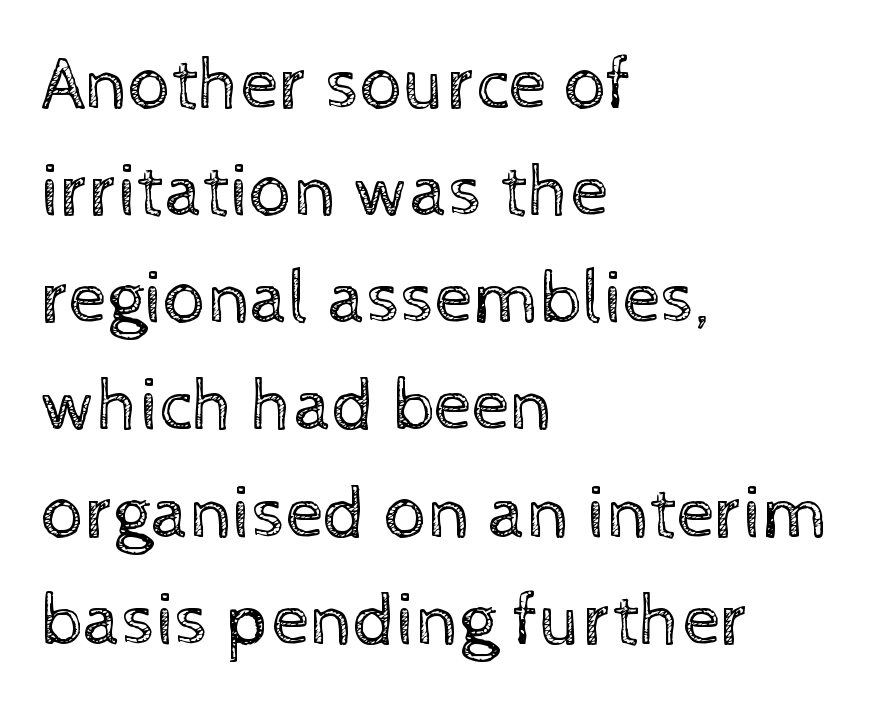
The image shows 76 px regular-weight type, upright; set left-aligned, normal line spacing (1.41x), normal letter spacing, not underlined; a medium x-height.
